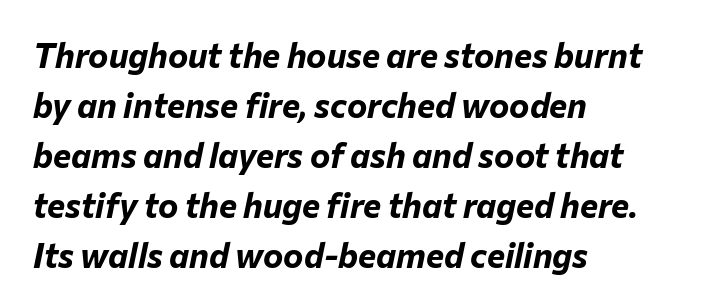
{"italic": "yes", "lean": "right", "slant_degrees": 12, "bold": "yes", "weight": "bold", "width": "normal", "stroke_contrast": "low", "x_height": "medium", "monospaced": "no", "underline": "no", "align": "left", "line_spacing": "normal", "line_spacing_ratio": 1.47, "letter_spacing": "normal", "letter_spacing_em": 0.0, "glyph_px": 34}
